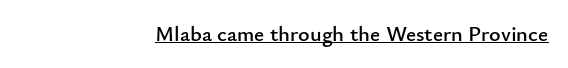
Q: Is the text italic (slanted)? A: No, it is upright.
Q: Is the text underlined? A: Yes.
Q: How is the paragraph aligned? A: Right-aligned.
Q: Is the spacing between letters normal or unusually wide? A: Normal.
